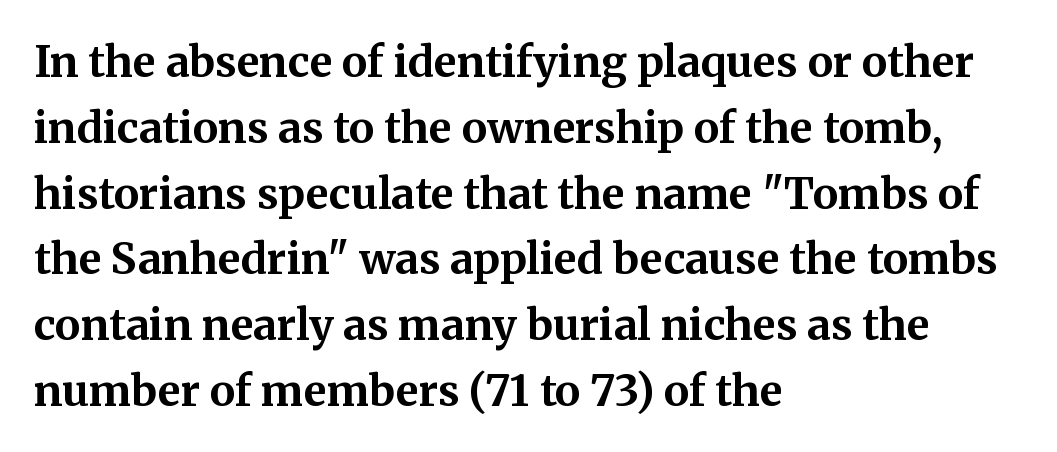
{"serif": "yes", "italic": "no", "bold": "yes", "weight": "bold", "width": "normal", "stroke_contrast": "medium", "x_height": "medium", "monospaced": "no", "underline": "no", "align": "left", "line_spacing": "normal", "line_spacing_ratio": 1.53, "letter_spacing": "normal", "letter_spacing_em": 0.0, "glyph_px": 43}
